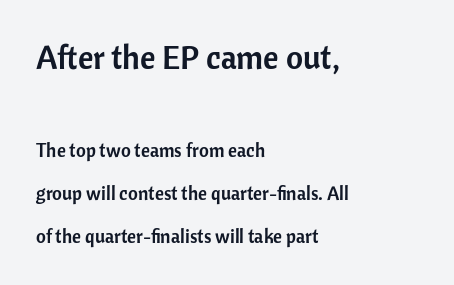
Q: Is the text italic (slanted)? A: No, it is upright.
Q: Is the typeface a serif or a sans-serif typeface? A: Sans-serif.
Q: Is the text underlined? A: No.
Q: How is the paragraph aligned? A: Left-aligned.
Q: Is the spacing between letters normal or unusually wide? A: Normal.
Q: Is the spacing between lines tight, normal or loose? A: Loose.
Q: Which block of text is set in a larger size, the first (top) or the second (bottom)? A: The first (top) one.
Q: Width (condensed, normal, or wide)? A: Normal.
Q: Stroke contrast? A: Low.
Q: x-height? A: Medium.
Q: Monospaced? A: No.
